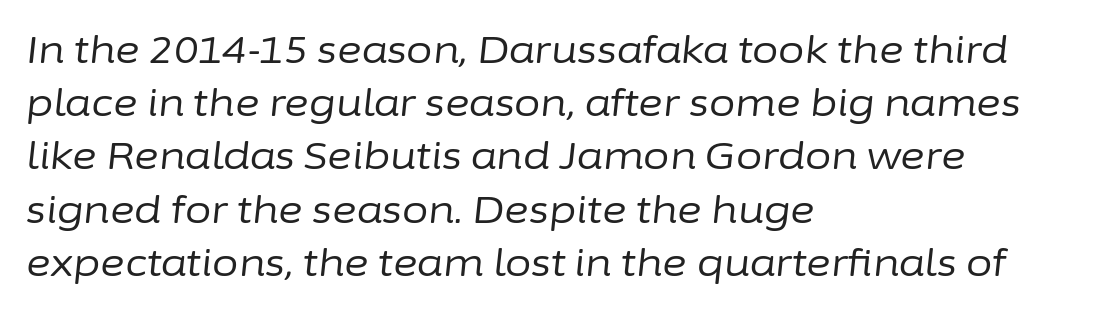
{"italic": "yes", "lean": "right", "slant_degrees": 6, "bold": "no", "weight": "regular", "width": "normal", "stroke_contrast": "low", "x_height": "medium", "monospaced": "no", "underline": "no", "align": "left", "line_spacing": "normal", "line_spacing_ratio": 1.4, "letter_spacing": "normal", "letter_spacing_em": 0.0, "glyph_px": 38}
